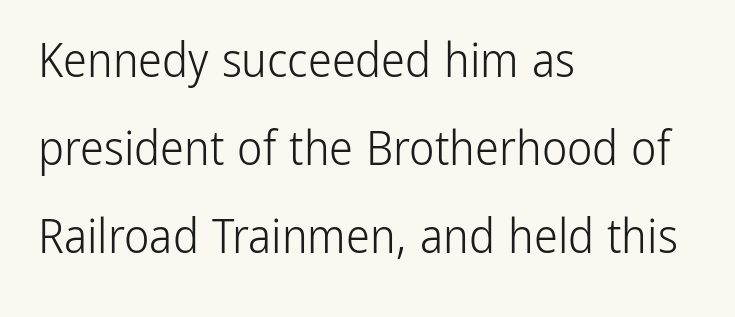
{"serif": "no", "italic": "no", "bold": "no", "weight": "light", "width": "condensed", "stroke_contrast": "low", "x_height": "medium", "monospaced": "no", "underline": "no", "align": "left", "line_spacing_ratio": 1.83, "letter_spacing": "normal", "letter_spacing_em": 0.0, "glyph_px": 48}
